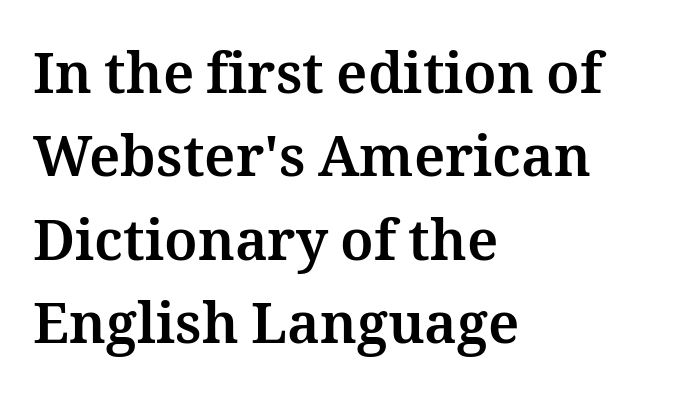
{"italic": "no", "bold": "yes", "weight": "bold", "width": "normal", "stroke_contrast": "medium", "x_height": "medium", "monospaced": "no", "underline": "no", "align": "left", "line_spacing": "normal", "line_spacing_ratio": 1.49, "letter_spacing": "normal", "letter_spacing_em": 0.0, "glyph_px": 56}
